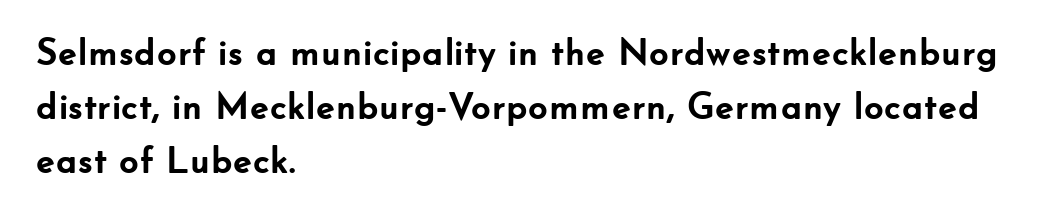
{"serif": "no", "italic": "no", "bold": "yes", "weight": "semibold", "width": "normal", "stroke_contrast": "low", "x_height": "small", "monospaced": "no", "underline": "no", "align": "left", "line_spacing": "normal", "line_spacing_ratio": 1.42, "letter_spacing": "normal", "letter_spacing_em": 0.0, "glyph_px": 38}
